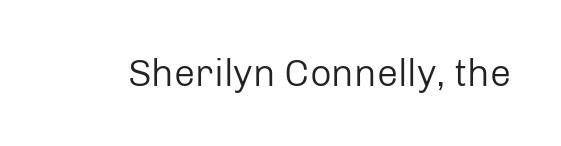
The image shows 38 px regular-weight sans-serif type, upright; set normal letter spacing, not underlined; low stroke contrast and a medium x-height.
